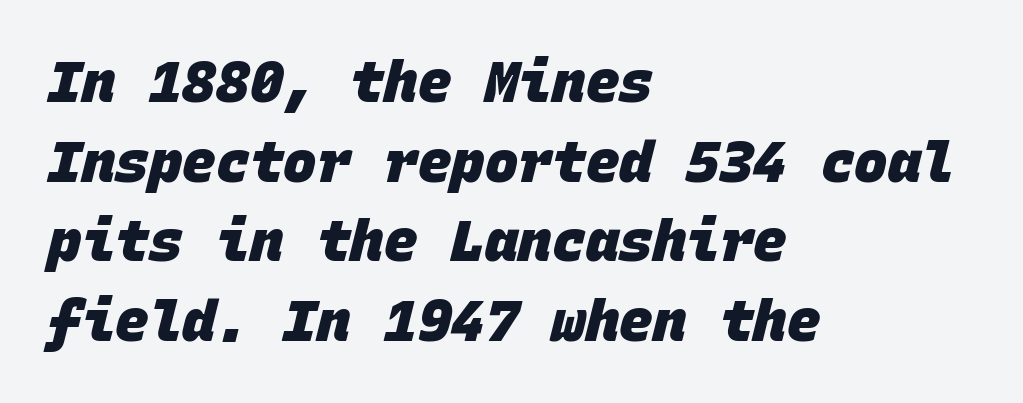
Q: Is the text bold? A: Yes.
Q: Is the typeface a serif or a sans-serif typeface? A: Sans-serif.
Q: Is the text underlined? A: No.
Q: How is the paragraph aligned? A: Left-aligned.
Q: Is the spacing between letters normal or unusually wide? A: Normal.
Q: Is the spacing between lines tight, normal or loose? A: Normal.
Q: Width (condensed, normal, or wide)? A: Normal.
Q: Stroke contrast? A: Low.
Q: x-height? A: Large.
Q: Monospaced? A: Yes.
